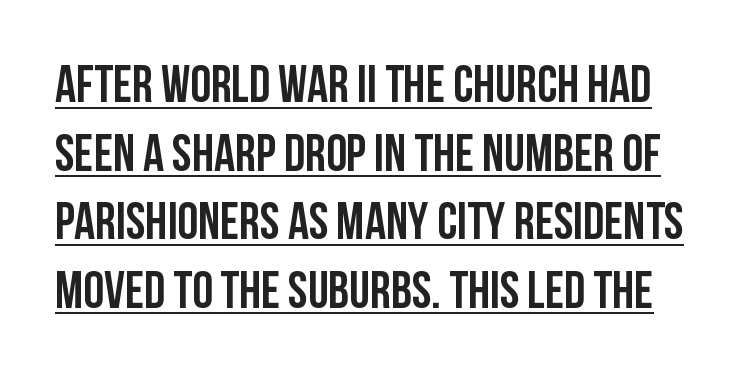
Compared with undecorated copy, this sample adds a rule below the words. Is this a fixed-width face? No — the glyphs have proportional, varying widths. Vertically, the passage feels balanced, rows spaced as you'd expect. Italic? Not at all — the glyphs are vertical.
